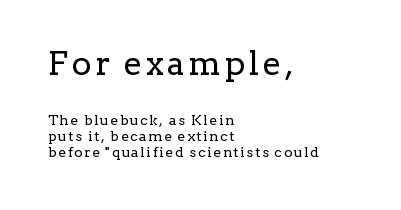
{"serif": "yes", "italic": "no", "bold": "no", "weight": "regular", "width": "normal", "stroke_contrast": "low", "x_height": "medium", "monospaced": "no", "underline": "no", "align": "left", "line_spacing_ratio": 1.16, "larger_block": "first", "size_ratio": 2.36, "glyph_px": 33}
